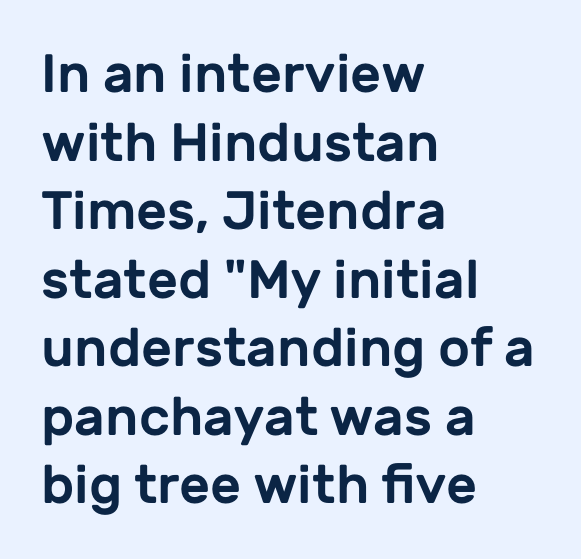
The letters carry no serifs — their stems end cleanly without finishing strokes. This sample uses plain, unmodified letter spacing. A roman cut, with each character standing at attention. Compared with a centered layout, this one pins lines to the left instead. Think of a printed novel: that variable character pitch is what you see here. The specimen omits any rule beneath the text block's lines.
